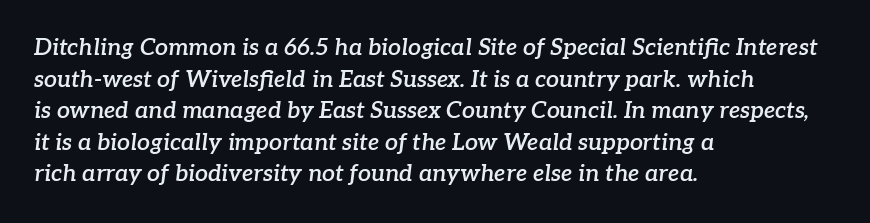
{"italic": "yes", "lean": "right", "slant_degrees": 7, "bold": "semi", "underline": "no", "align": "left", "line_spacing": "normal", "line_spacing_ratio": 1.37, "letter_spacing": "normal", "letter_spacing_em": 0.0, "glyph_px": 23}
